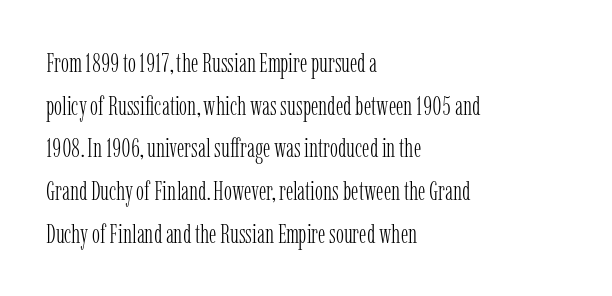
{"italic": "no", "bold": "no", "underline": "no", "align": "left", "line_spacing": "normal", "line_spacing_ratio": 1.58, "letter_spacing": "normal", "letter_spacing_em": 0.0, "glyph_px": 27}
